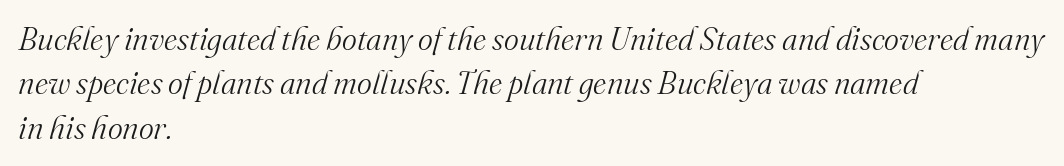
{"serif": "yes", "italic": "yes", "lean": "right", "slant_degrees": 16, "bold": "no", "weight": "light", "width": "normal", "stroke_contrast": "medium", "x_height": "small", "monospaced": "no", "underline": "no", "align": "left", "line_spacing": "normal", "line_spacing_ratio": 1.39, "letter_spacing": "normal", "letter_spacing_em": 0.0, "glyph_px": 32}
